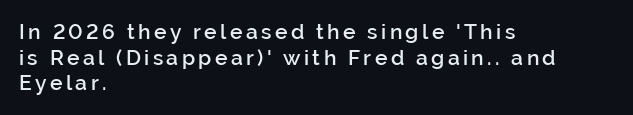
{"italic": "no", "bold": "semi", "underline": "no", "align": "left", "line_spacing_ratio": 1.22, "glyph_px": 21}
